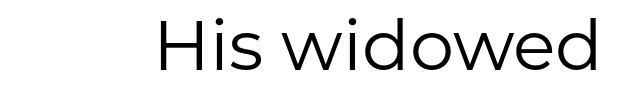
{"serif": "no", "italic": "no", "bold": "no", "weight": "regular", "width": "normal", "stroke_contrast": "low", "x_height": "medium", "monospaced": "no", "underline": "no", "letter_spacing": "normal", "letter_spacing_em": 0.0, "glyph_px": 70}
